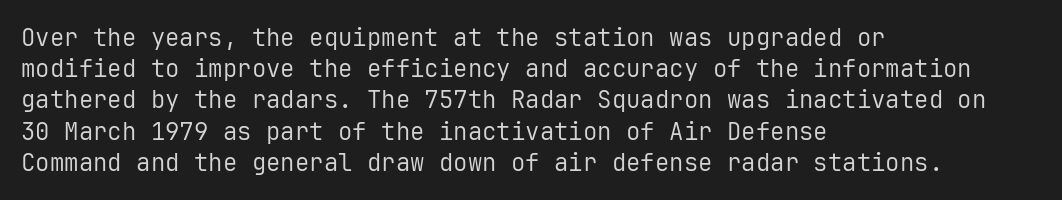
{"italic": "no", "bold": "no", "underline": "no", "align": "left", "line_spacing": "normal", "line_spacing_ratio": 1.3, "letter_spacing": "normal", "letter_spacing_em": 0.0, "glyph_px": 24}
